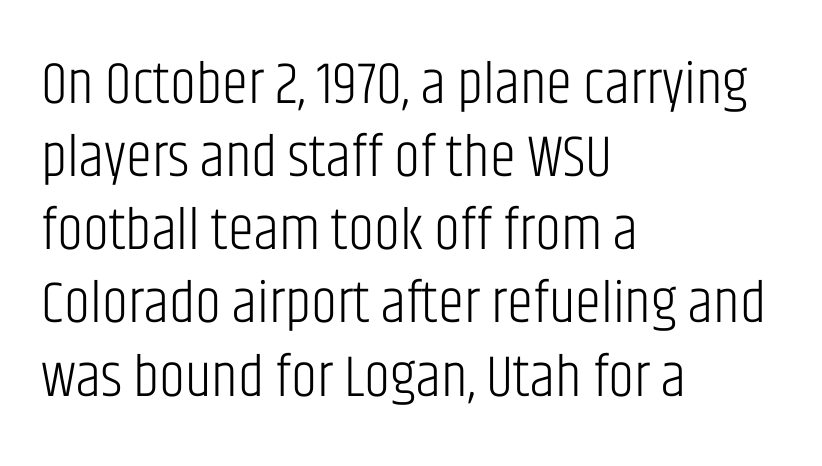
Q: Is the text bold? A: No.
Q: Is the text italic (slanted)? A: No, it is upright.
Q: Is the typeface a serif or a sans-serif typeface? A: Sans-serif.
Q: Is the text underlined? A: No.
Q: How is the paragraph aligned? A: Left-aligned.
Q: Is the spacing between letters normal or unusually wide? A: Normal.
Q: Width (condensed, normal, or wide)? A: Condensed.
Q: Stroke contrast? A: Low.
Q: x-height? A: Large.
Q: Monospaced? A: No.
